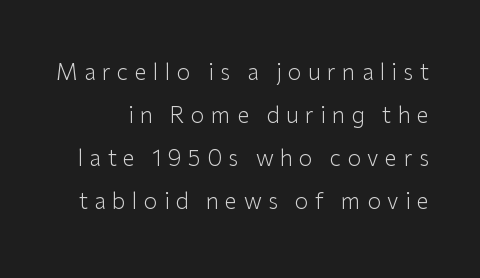
{"italic": "no", "bold": "no", "underline": "no", "line_spacing": "loose", "line_spacing_ratio": 1.95, "letter_spacing": "wide", "letter_spacing_em": 0.29, "glyph_px": 22}
